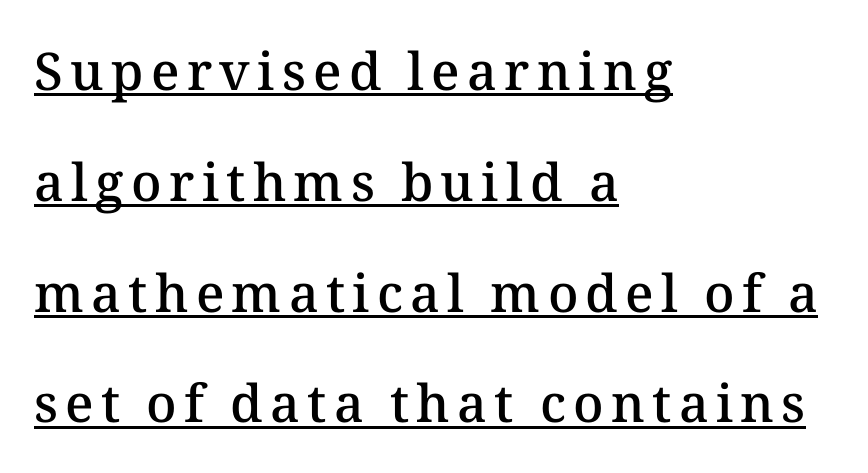
{"italic": "no", "bold": "semi", "weight": "semibold", "width": "normal", "stroke_contrast": "medium", "x_height": "medium", "monospaced": "no", "underline": "yes", "align": "left", "line_spacing": "loose", "line_spacing_ratio": 2.13, "glyph_px": 52}
